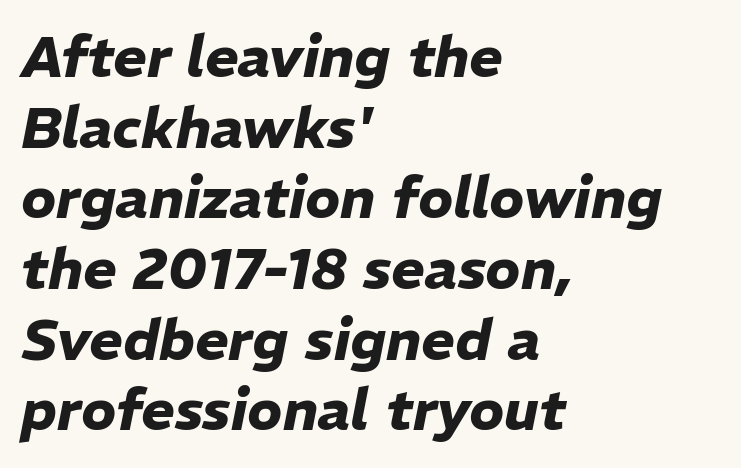
{"italic": "yes", "lean": "right", "slant_degrees": 11, "bold": "yes", "weight": "heavy", "width": "normal", "stroke_contrast": "low", "x_height": "medium", "monospaced": "no", "underline": "no", "align": "left", "line_spacing_ratio": 1.24, "letter_spacing": "normal", "letter_spacing_em": 0.0, "glyph_px": 57}
